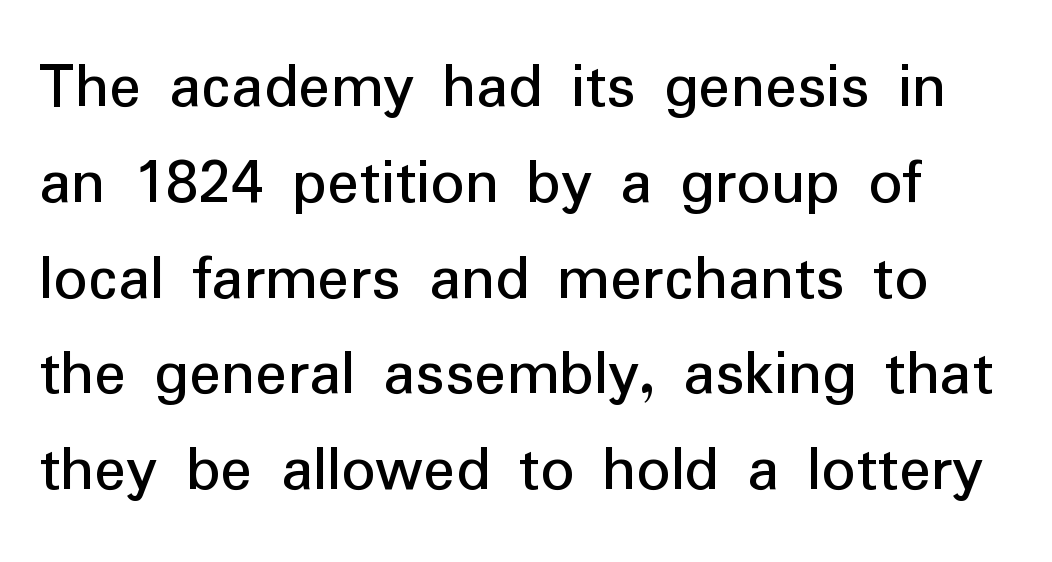
The cut favours lightness, reaching ordinary text weight at its darkest. Style check: upright. This is sans-serif lettering, the kind often seen on screens and signage. Line spacing here is normal. Think of a printed novel: that variable character pitch is what you see here. Look at the tracking — it's just the regular setting, nothing added.
